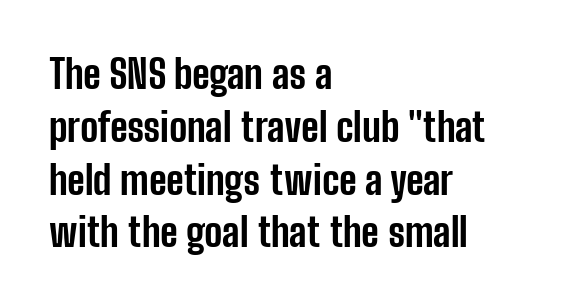
The image shows 40 px bold, condensed sans-serif type, upright; set left-aligned, normal line spacing (1.32x), normal letter spacing, not underlined; low stroke contrast and a medium x-height.
